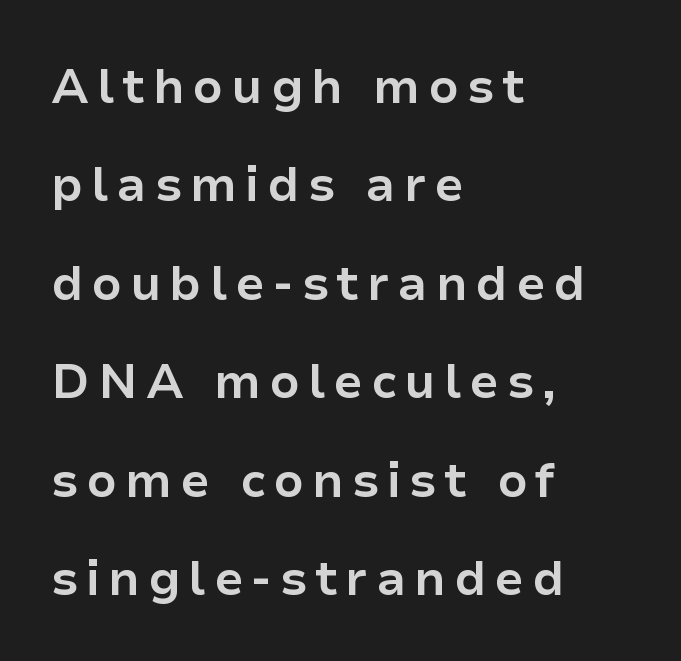
{"serif": "no", "italic": "no", "bold": "yes", "weight": "bold", "width": "normal", "stroke_contrast": "low", "x_height": "medium", "monospaced": "no", "underline": "no", "align": "left", "line_spacing": "loose", "line_spacing_ratio": 2.05, "glyph_px": 48}
